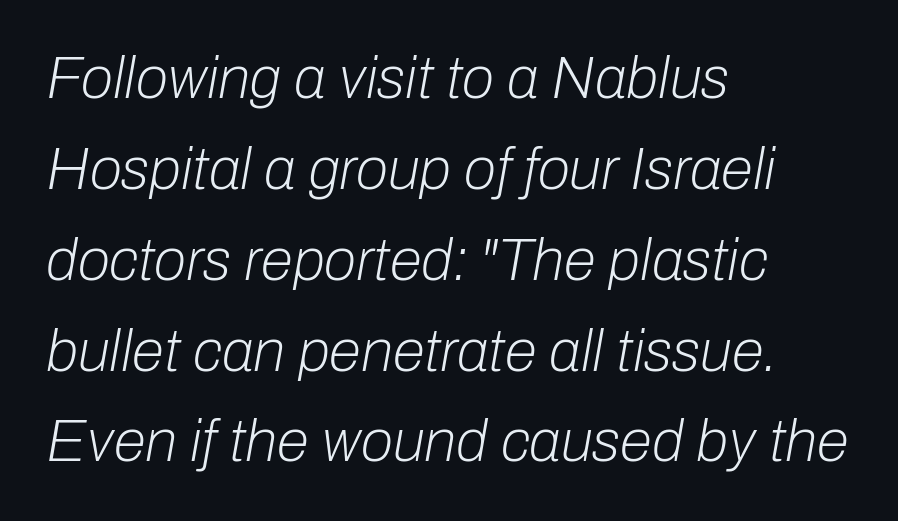
Q: Is the text bold? A: No.
Q: Is the text italic (slanted)? A: Yes, it leans right by about 10 degrees.
Q: Is the text underlined? A: No.
Q: How is the paragraph aligned? A: Left-aligned.
Q: Is the spacing between letters normal or unusually wide? A: Normal.
Q: Is the spacing between lines tight, normal or loose? A: Normal.
Q: Width (condensed, normal, or wide)? A: Normal.
Q: Stroke contrast? A: Low.
Q: x-height? A: Medium.
Q: Monospaced? A: No.
